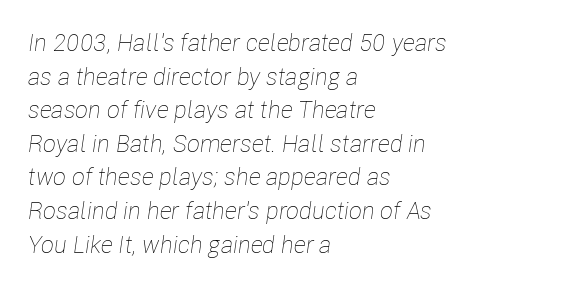
The image shows 24 px text type, italic (leaning right); set left-aligned, normal line spacing (1.4x), normal letter spacing, not underlined.
